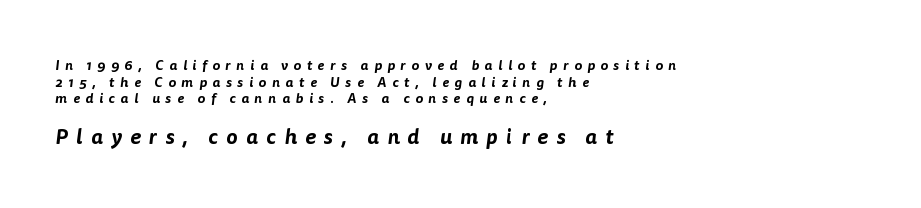
{"underline": "no", "align": "left", "line_spacing_ratio": 1.19, "letter_spacing": "wide", "letter_spacing_em": 0.4, "larger_block": "second", "size_ratio": 1.5, "glyph_px": 21}
